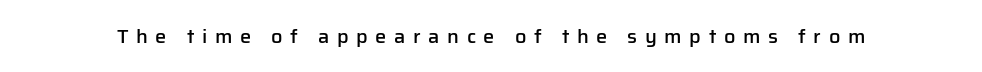
The passage shown is not underscored anywhere. Style check: upright. Is the letter spacing exaggerated? Yes — the characters are pushed far apart. Caption: semibold face, moderately heavy strokes.
